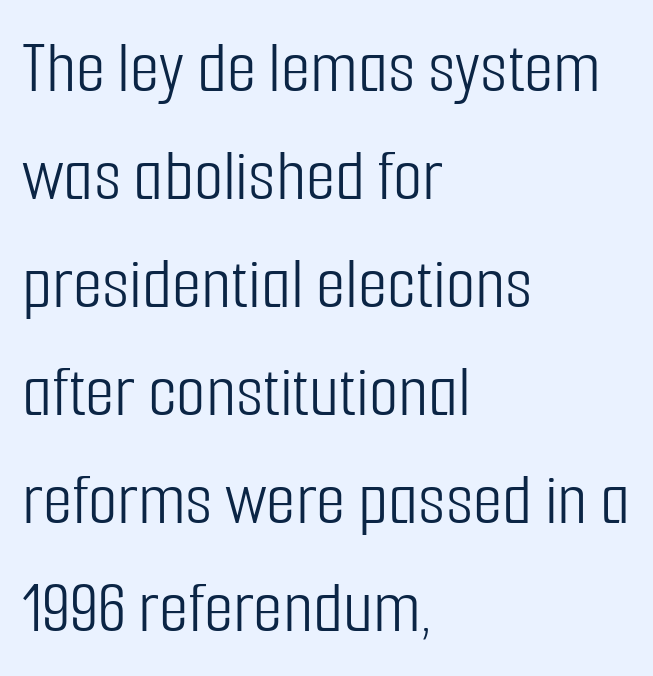
The text block is weighted toward the left margin, trailing off unevenly rightward. The space directly below the letters is spotless. The line texture is even and compact thanks to regular tracking. No heavy texture on the line: the type isn't bold. Ascenders rise straight up at ninety degrees.
